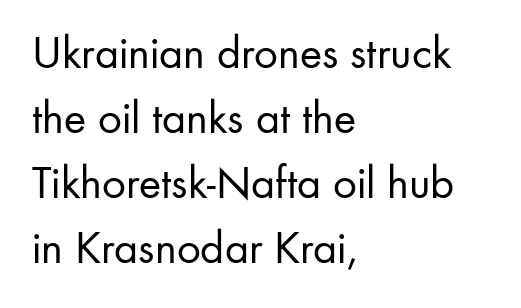
Q: Is the text bold? A: No.
Q: Is the text italic (slanted)? A: No, it is upright.
Q: Is the typeface a serif or a sans-serif typeface? A: Sans-serif.
Q: Is the text underlined? A: No.
Q: How is the paragraph aligned? A: Left-aligned.
Q: Is the spacing between letters normal or unusually wide? A: Normal.
Q: Is the spacing between lines tight, normal or loose? A: Normal.
Q: Width (condensed, normal, or wide)? A: Normal.
Q: Stroke contrast? A: Low.
Q: x-height? A: Small.
Q: Monospaced? A: No.
